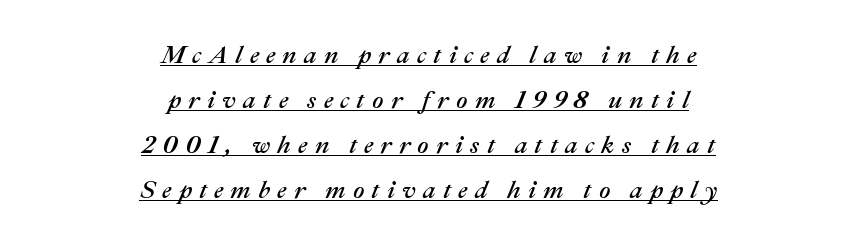
Notice how a bar underscores the lettering throughout. This sample is center-justified, so both line endings float freely. Tracking here is generous; glyphs stand well apart from one another. The passage shown leans; its letterforms are oblique.
